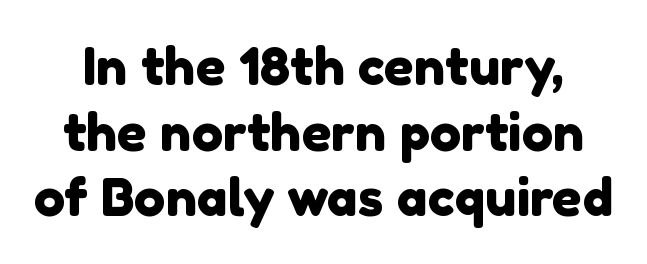
Q: Is the typeface a serif or a sans-serif typeface? A: Sans-serif.
Q: Is the text underlined? A: No.
Q: Is the spacing between letters normal or unusually wide? A: Normal.
Q: Is the spacing between lines tight, normal or loose? A: Normal.
Q: Width (condensed, normal, or wide)? A: Normal.
Q: x-height? A: Medium.
Q: Monospaced? A: No.
